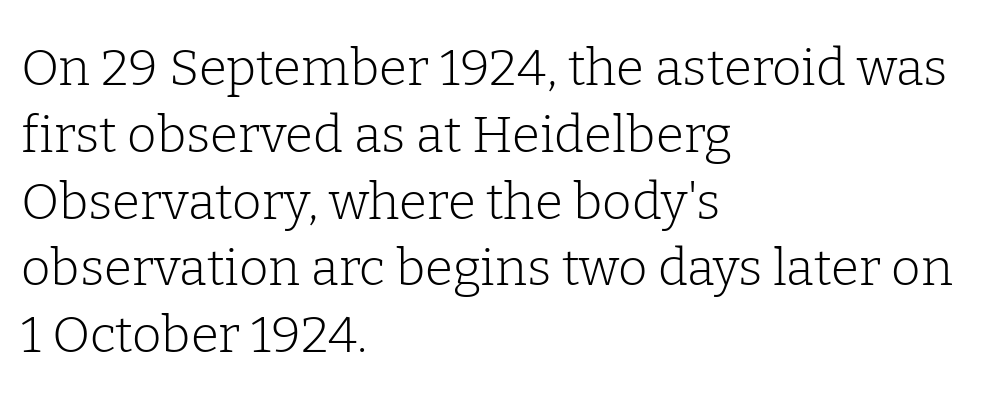
The image shows 51 px light serif type, upright; set left-aligned, normal line spacing (1.31x), normal letter spacing, not underlined; low stroke contrast and a medium x-height.
